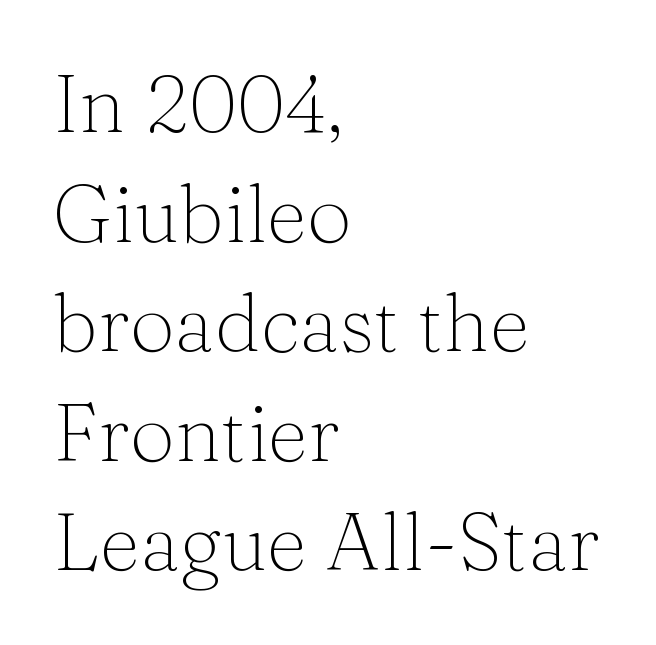
The image shows 80 px light serif type, upright; set left-aligned, normal line spacing (1.37x), normal letter spacing, not underlined; medium stroke contrast and a medium x-height.
